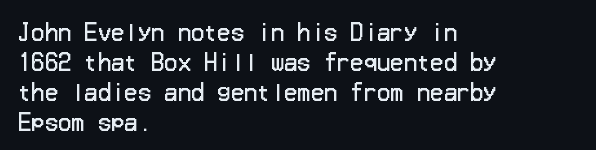
Q: Is the text bold? A: No.
Q: Is the text italic (slanted)? A: No, it is upright.
Q: Is the text underlined? A: No.
Q: How is the paragraph aligned? A: Left-aligned.
Q: Is the spacing between letters normal or unusually wide? A: Normal.
Q: Is the spacing between lines tight, normal or loose? A: Normal.
